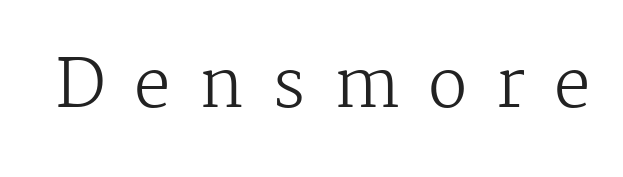
{"serif": "yes", "italic": "no", "bold": "no", "weight": "regular", "width": "normal", "stroke_contrast": "medium", "x_height": "medium", "monospaced": "no", "underline": "no", "letter_spacing": "wide", "letter_spacing_em": 0.44, "glyph_px": 65}
